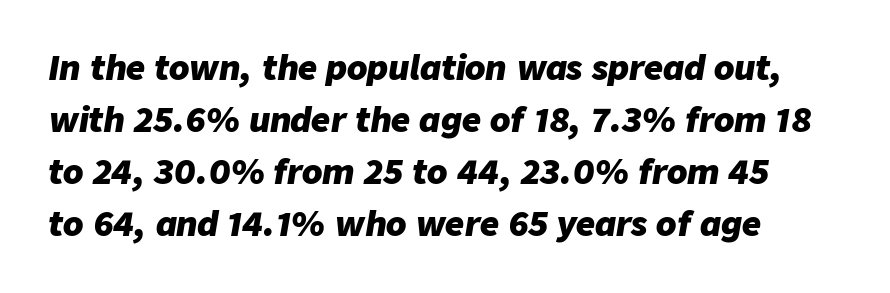
The image shows 33 px heavy type, italic (leaning right); set left-aligned, normal line spacing (1.58x), normal letter spacing, not underlined; low stroke contrast and a medium x-height.
